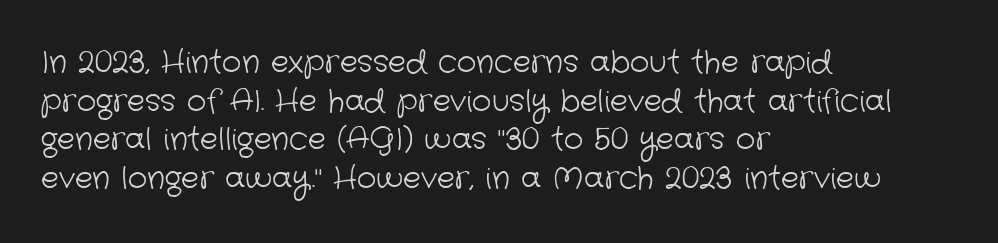
{"serif": "no", "bold": "no", "weight": "light", "width": "normal", "stroke_contrast": "low", "x_height": "medium", "monospaced": "no", "underline": "no", "align": "left", "line_spacing": "normal", "line_spacing_ratio": 1.29, "letter_spacing": "normal", "letter_spacing_em": 0.0, "glyph_px": 30}
